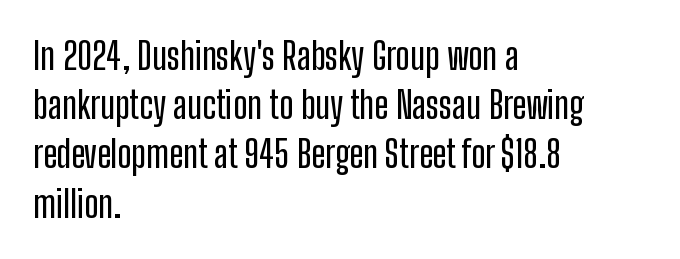
{"serif": "no", "italic": "no", "width": "condensed", "stroke_contrast": "low", "x_height": "medium", "monospaced": "no", "underline": "no", "align": "left", "line_spacing": "normal", "line_spacing_ratio": 1.33, "letter_spacing": "normal", "letter_spacing_em": 0.0, "glyph_px": 37}
